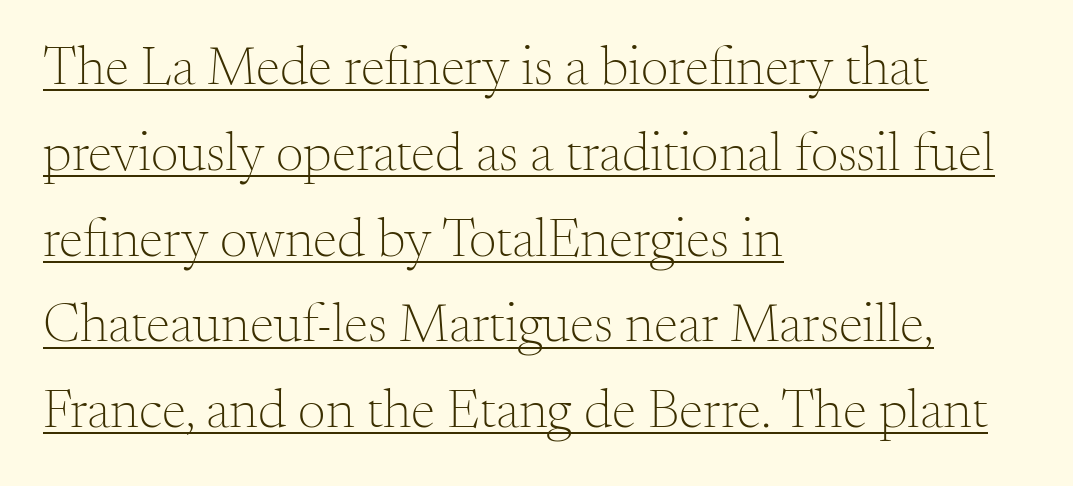
{"serif": "yes", "italic": "no", "bold": "no", "weight": "light", "width": "normal", "stroke_contrast": "medium", "x_height": "small", "monospaced": "no", "underline": "yes", "align": "left", "line_spacing": "normal", "line_spacing_ratio": 1.56, "letter_spacing": "normal", "letter_spacing_em": 0.0, "glyph_px": 55}
